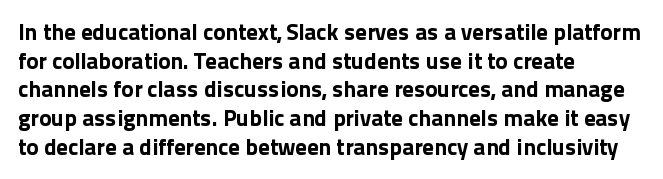
In CSS terms this would be text-align: left. On the weight axis this lands at bold, roughly 700. No word sits above an underline. Regarding leading, the lines here are spaced in the standard way. Quick note: not italic, upright. Glyph-to-glyph distance matches everyday printed text.
